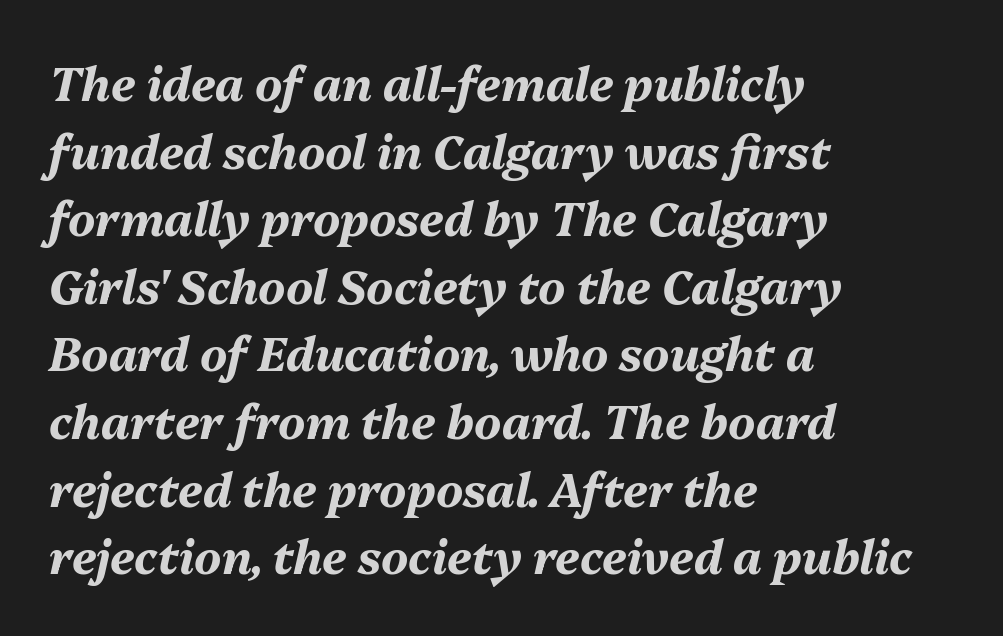
{"italic": "yes", "lean": "right", "slant_degrees": 13, "bold": "yes", "weight": "bold", "width": "normal", "stroke_contrast": "medium", "x_height": "medium", "monospaced": "no", "underline": "no", "align": "left", "line_spacing": "normal", "line_spacing_ratio": 1.47, "letter_spacing": "normal", "letter_spacing_em": 0.0, "glyph_px": 46}
